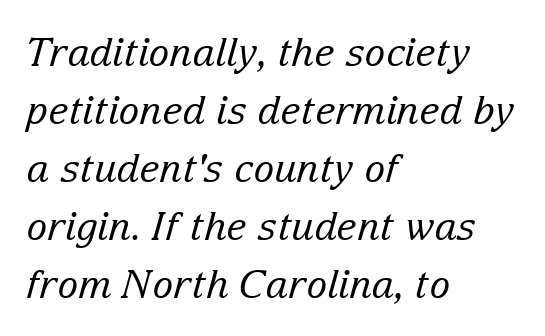
The image shows 39 px regular-weight serif type, italic (leaning right); set left-aligned, normal line spacing (1.49x), normal letter spacing, not underlined; low stroke contrast and a medium x-height.
